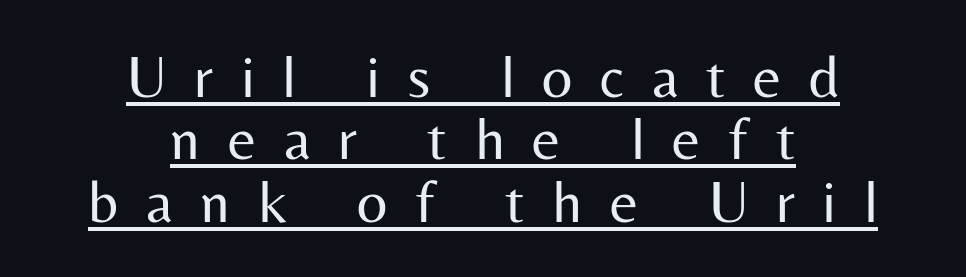
The image shows 60 px regular-weight sans-serif type, upright; set centered, tight line spacing (1.04x), unusually wide letter spacing (+0.46 em), underlined; medium stroke contrast and a medium x-height.
